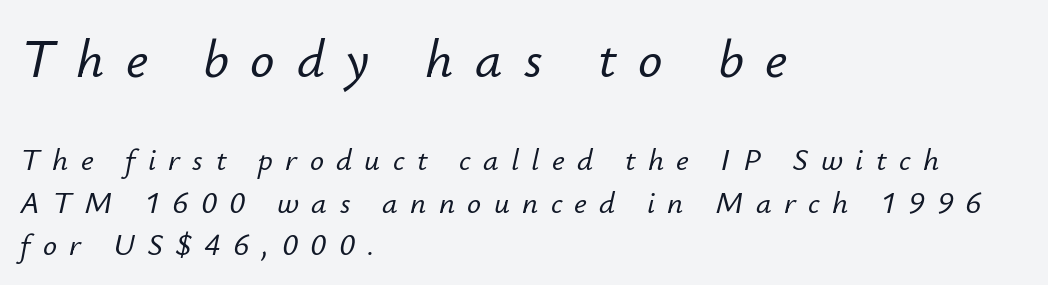
The image shows 54 px text type, italic (leaning right); set left-aligned, normal line spacing (1.37x), unusually wide letter spacing (+0.4 em), not underlined; the first (top) block is 1.74x larger; low stroke contrast and a small x-height.
